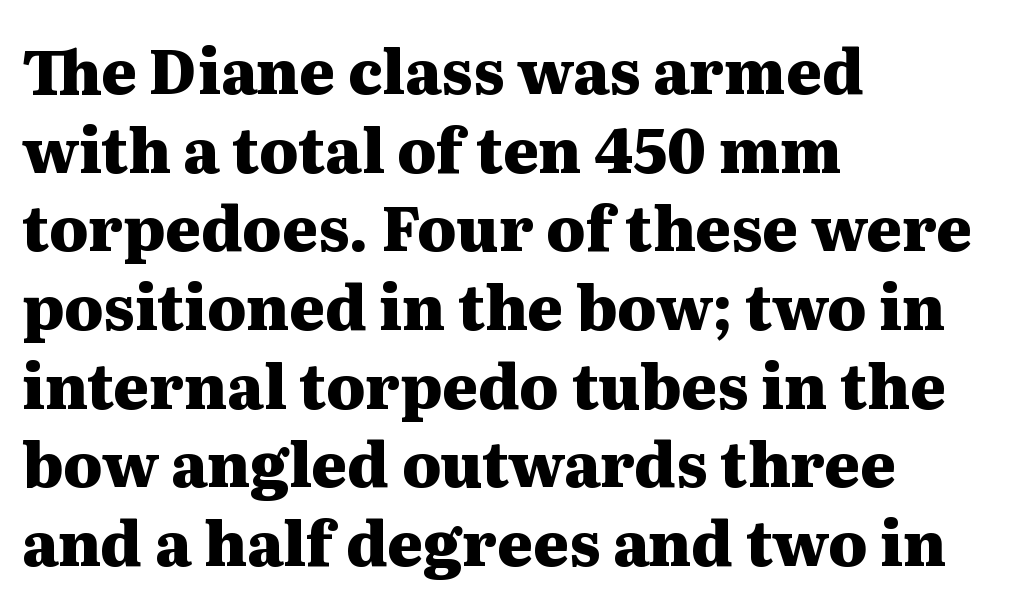
{"serif": "yes", "italic": "no", "bold": "yes", "weight": "heavy", "width": "wide", "stroke_contrast": "medium", "x_height": "medium", "monospaced": "no", "underline": "no", "align": "left", "line_spacing": "normal", "line_spacing_ratio": 1.29, "letter_spacing": "normal", "letter_spacing_em": 0.0, "glyph_px": 61}
